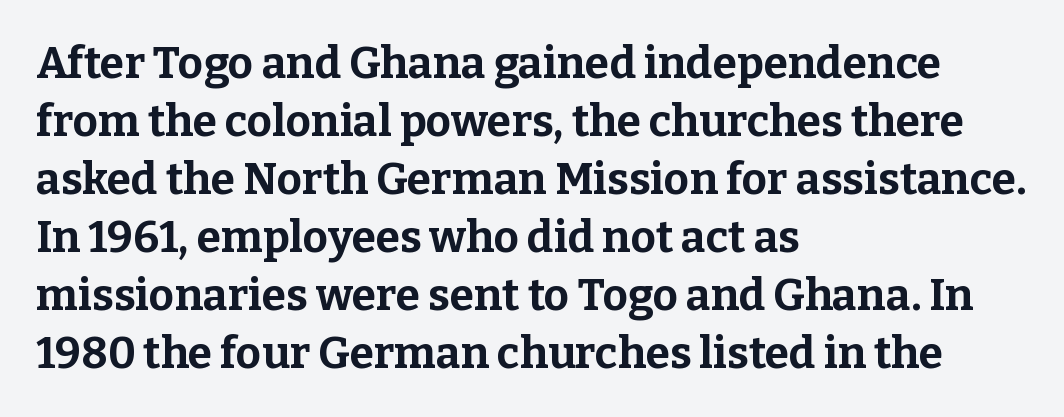
The image shows 44 px bold serif type, upright; set left-aligned, normal line spacing (1.32x), normal letter spacing, not underlined; low stroke contrast and a medium x-height.
